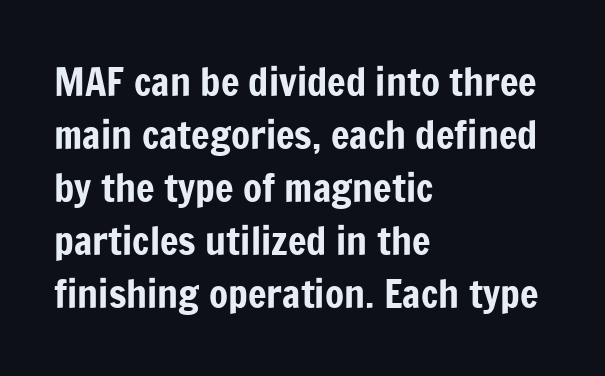
The image shows 39 px condensed sans-serif type, upright; set left-aligned, normal line spacing (1.36x), normal letter spacing, not underlined; low stroke contrast and a medium x-height.
